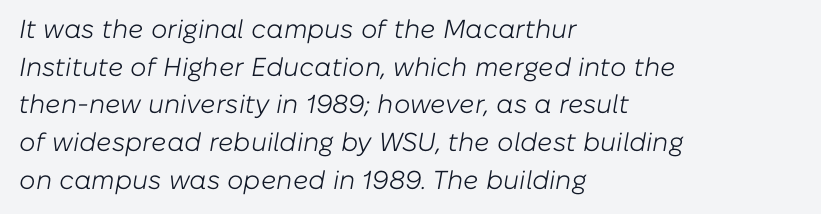
The image shows 26 px text type, italic (leaning right); set left-aligned, normal line spacing (1.45x), normal letter spacing, not underlined.
